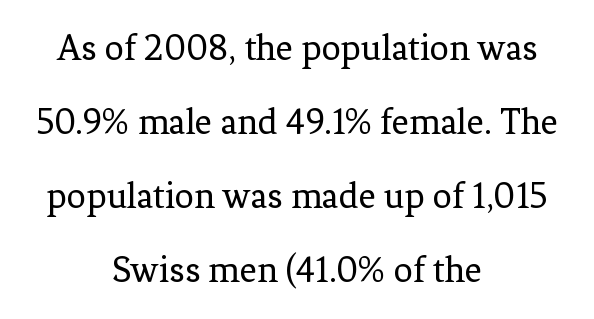
Weight: regular or lighter. This sample uses plain, unmodified letter spacing. The letters advance in unequal steps, a hallmark of proportional type. The font's upright variant was chosen for this text. The area under the type is left untouched. Leftover space on each line is divided equally before and after the words.
